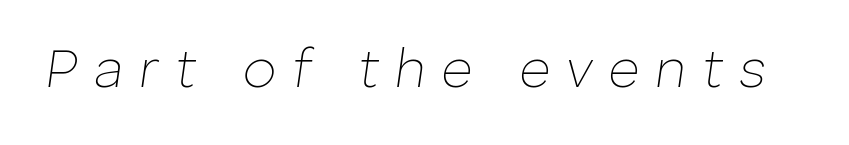
Glyph-to-glyph distance is far greater than everyday printed text. Nothing heavy about these letters — not bold at all. Notice how the stems are inclined rather than vertical — that's the hallmark of italics. The string is rendered with underlining switched off.
